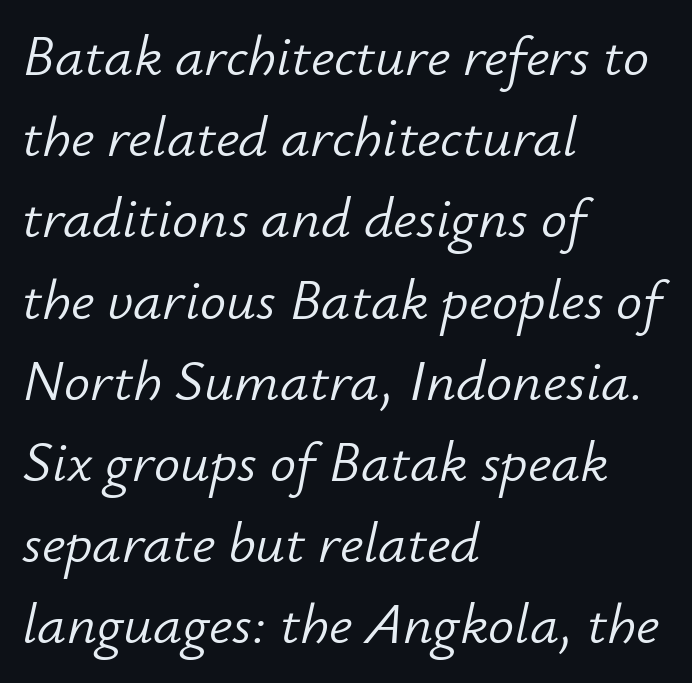
{"italic": "yes", "lean": "right", "slant_degrees": 12, "bold": "no", "weight": "light", "width": "normal", "stroke_contrast": "low", "x_height": "small", "monospaced": "no", "underline": "no", "align": "left", "line_spacing": "normal", "line_spacing_ratio": 1.4, "letter_spacing": "normal", "letter_spacing_em": 0.0, "glyph_px": 58}
